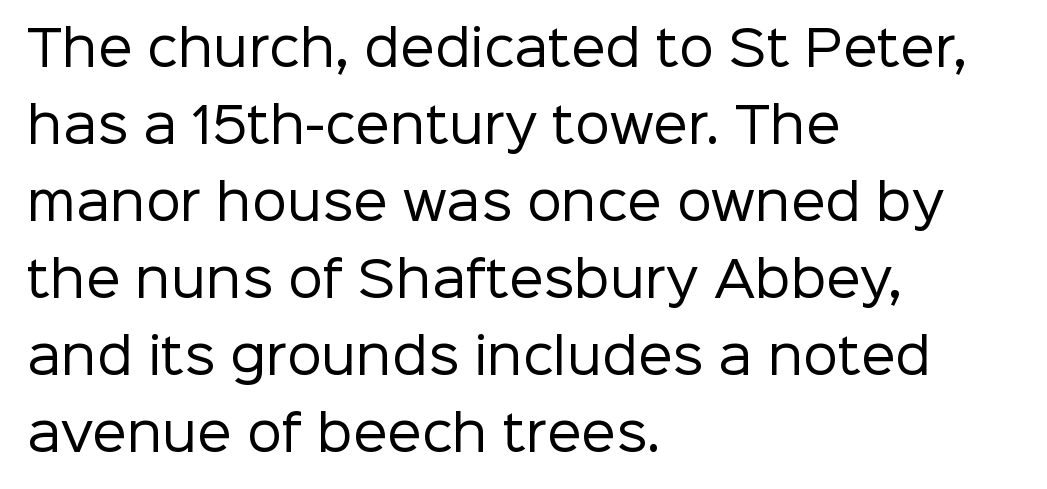
The image shows 49 px regular-weight sans-serif type, upright; set left-aligned, normal line spacing (1.57x), normal letter spacing, not underlined; low stroke contrast and a medium x-height.
